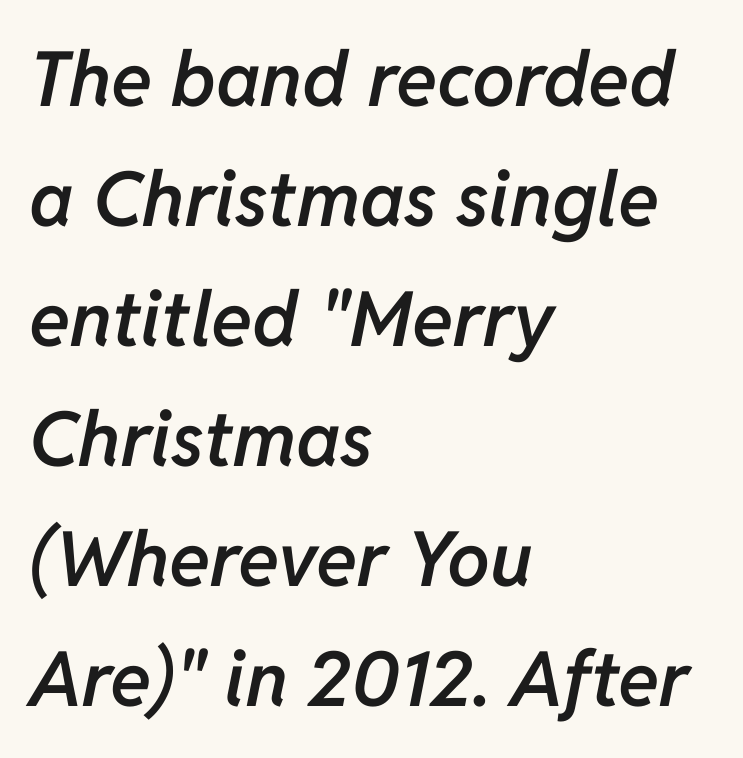
The font is running at a semibold setting, under full bold. The specimen omits any rule beneath the text block's lines. This sample is left-justified, so line endings fall wherever the words run out. This rendering leaves character spacing at its baseline value. A typesetter would call this leading conventional body-copy spacing. Italic? Definitely — the glyphs are oblique.
